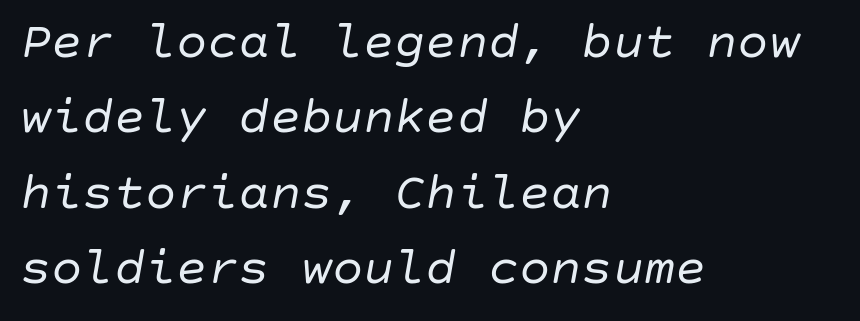
{"italic": "yes", "lean": "right", "slant_degrees": 10, "bold": "no", "weight": "regular", "width": "normal", "stroke_contrast": "low", "x_height": "large", "underline": "no", "align": "left", "line_spacing": "normal", "line_spacing_ratio": 1.45, "letter_spacing": "normal", "letter_spacing_em": 0.0, "glyph_px": 52}
